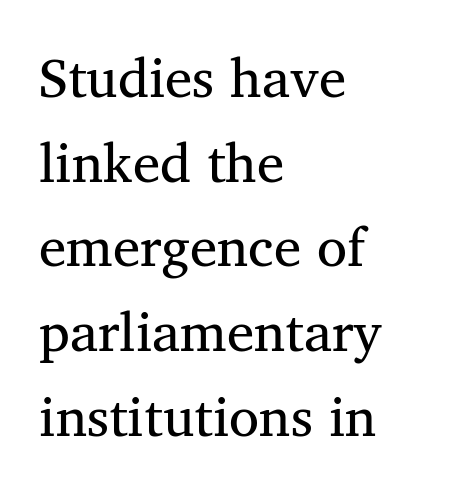
The image shows 55 px regular-weight serif type, upright; set left-aligned, normal line spacing (1.54x), normal letter spacing, not underlined; medium stroke contrast and a medium x-height.
